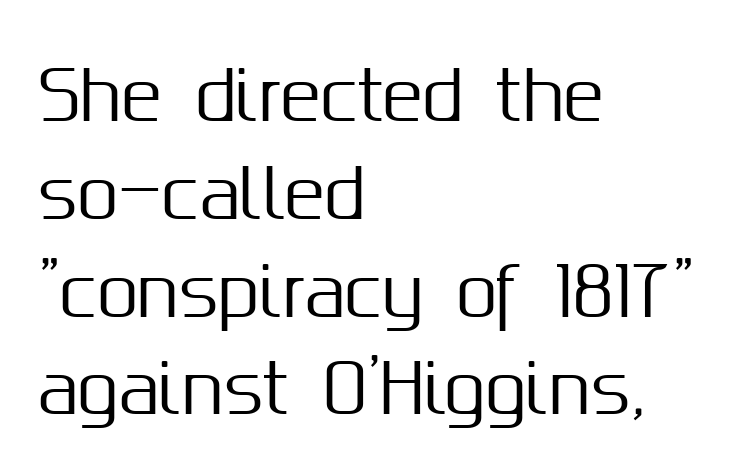
The image shows 67 px sans-serif type, upright; set left-aligned, normal line spacing (1.46x), normal letter spacing, not underlined; medium stroke contrast and a medium x-height.
